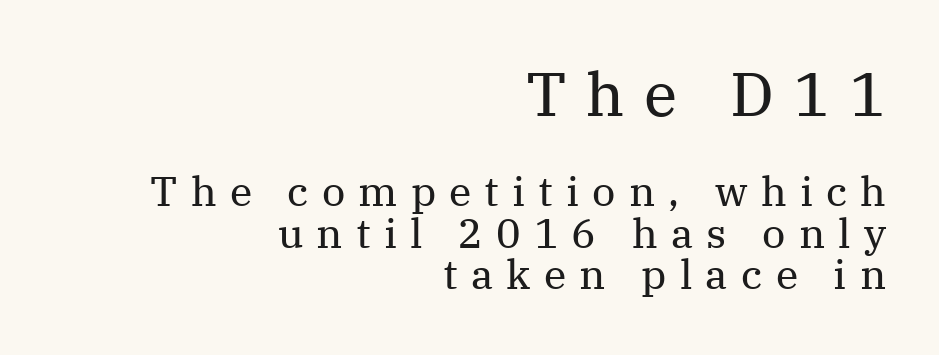
{"serif": "yes", "italic": "no", "bold": "no", "weight": "regular", "width": "normal", "stroke_contrast": "medium", "x_height": "medium", "monospaced": "no", "underline": "no", "align": "right", "line_spacing": "tight", "line_spacing_ratio": 1.01, "letter_spacing": "wide", "letter_spacing_em": 0.32, "larger_block": "first", "size_ratio": 1.49, "glyph_px": 61}
